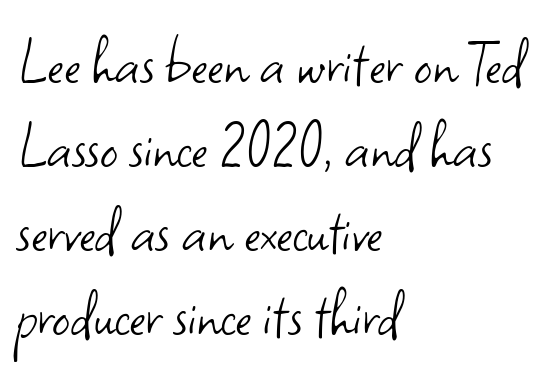
Q: Is the text bold? A: No.
Q: Is the text italic (slanted)? A: Yes.
Q: Is the typeface a serif or a sans-serif typeface? A: Sans-serif.
Q: Is the text underlined? A: No.
Q: How is the paragraph aligned? A: Left-aligned.
Q: Is the spacing between letters normal or unusually wide? A: Normal.
Q: Width (condensed, normal, or wide)? A: Normal.
Q: Stroke contrast? A: Low.
Q: x-height? A: Small.
Q: Monospaced? A: No.
